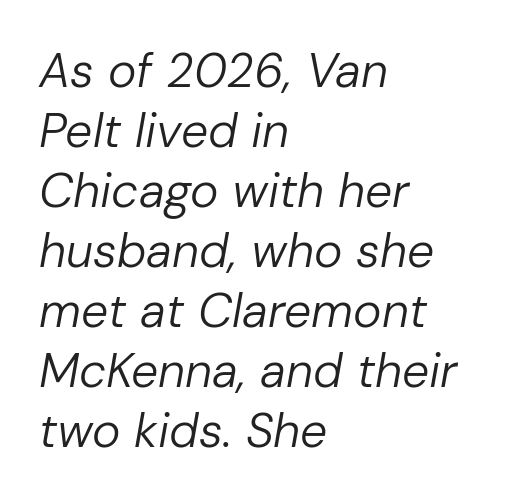
Q: Is the text bold? A: No.
Q: Is the text italic (slanted)? A: Yes, it leans right by about 10 degrees.
Q: Is the text underlined? A: No.
Q: How is the paragraph aligned? A: Left-aligned.
Q: Is the spacing between letters normal or unusually wide? A: Normal.
Q: Is the spacing between lines tight, normal or loose? A: Normal.
Q: Width (condensed, normal, or wide)? A: Normal.
Q: Stroke contrast? A: Low.
Q: x-height? A: Medium.
Q: Monospaced? A: No.
